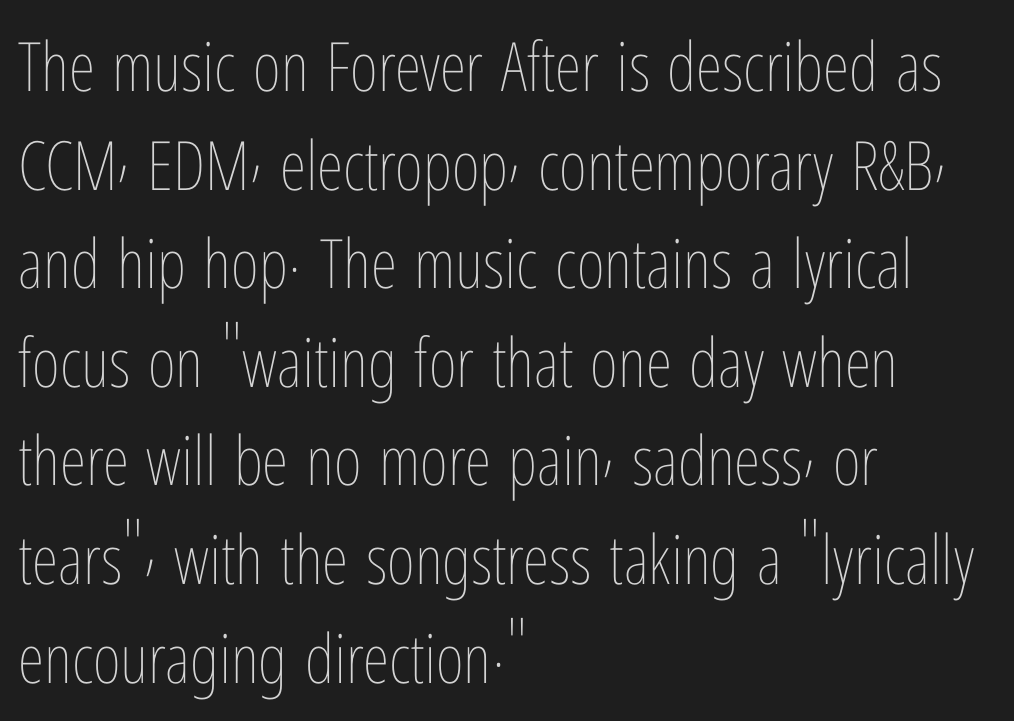
{"italic": "no", "bold": "no", "weight": "thin", "width": "condensed", "stroke_contrast": "low", "x_height": "medium", "monospaced": "no", "underline": "no", "align": "left", "line_spacing": "normal", "line_spacing_ratio": 1.45, "letter_spacing": "normal", "letter_spacing_em": 0.0, "glyph_px": 68}
